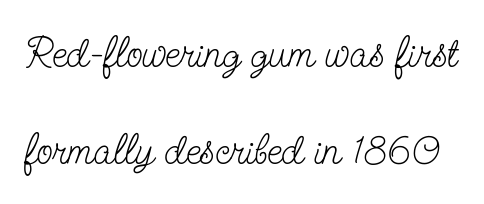
The image shows 42 px light, condensed serif type; set loose line spacing (2.31x), normal letter spacing, not underlined; low stroke contrast and a small x-height.
